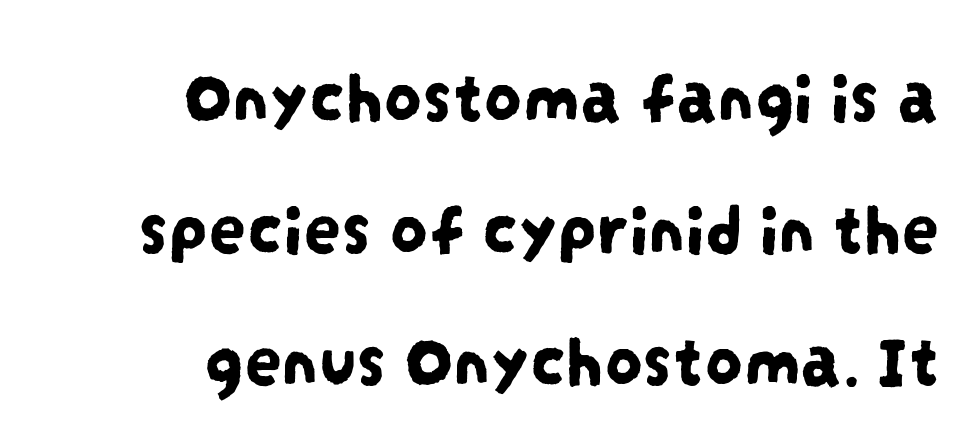
No extra tracking has been applied to these lines. Examine the stroke ends and you'll find no serifs. Alignment: flush right. Note the varied advance widths — an 'i' is clearly narrower than an 'm'.
